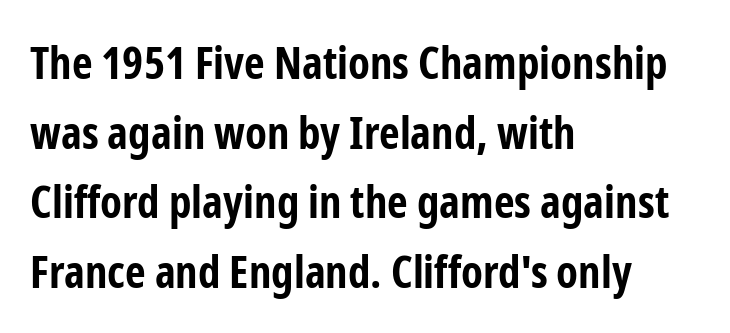
{"serif": "no", "italic": "no", "bold": "yes", "weight": "bold", "width": "condensed", "stroke_contrast": "low", "x_height": "medium", "monospaced": "no", "underline": "no", "align": "left", "line_spacing": "normal", "line_spacing_ratio": 1.55, "letter_spacing": "normal", "letter_spacing_em": 0.0, "glyph_px": 45}
